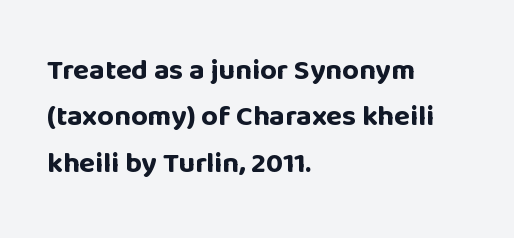
Leading: standard. Are there feet on the stems? There aren't — it's a sans. The lines in this sample share a left origin and differ only in where they stop. Italic? Not at all — the glyphs are vertical.
